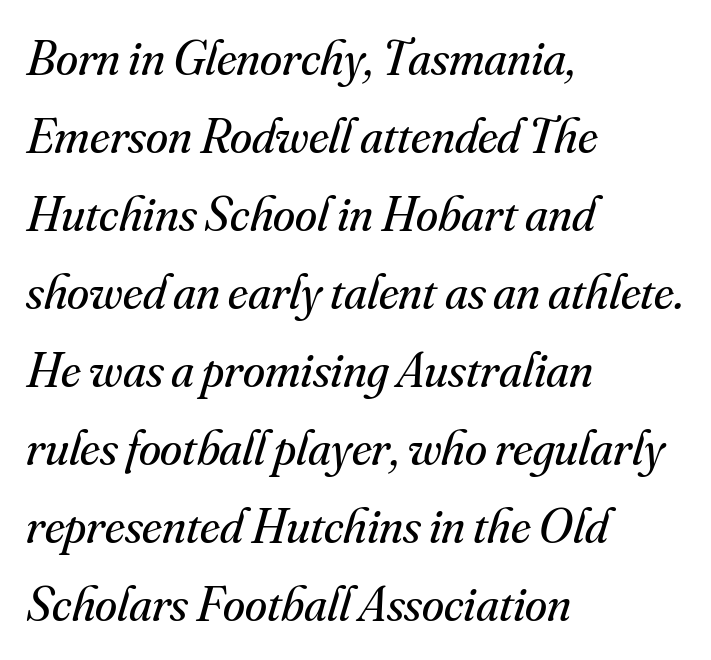
Q: Is the text bold? A: No.
Q: Is the text italic (slanted)? A: Yes, it leans right by about 16 degrees.
Q: Is the typeface a serif or a sans-serif typeface? A: Serif.
Q: Is the text underlined? A: No.
Q: How is the paragraph aligned? A: Left-aligned.
Q: Is the spacing between letters normal or unusually wide? A: Normal.
Q: Is the spacing between lines tight, normal or loose? A: Normal.
Q: Width (condensed, normal, or wide)? A: Normal.
Q: Stroke contrast? A: Medium.
Q: x-height? A: Small.
Q: Monospaced? A: No.
